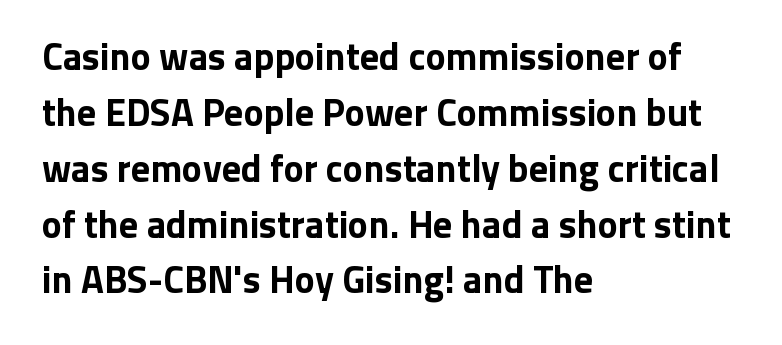
{"serif": "no", "italic": "no", "bold": "yes", "weight": "bold", "width": "normal", "stroke_contrast": "low", "x_height": "medium", "monospaced": "no", "underline": "no", "align": "left", "line_spacing": "normal", "line_spacing_ratio": 1.47, "letter_spacing": "normal", "letter_spacing_em": 0.0, "glyph_px": 38}
